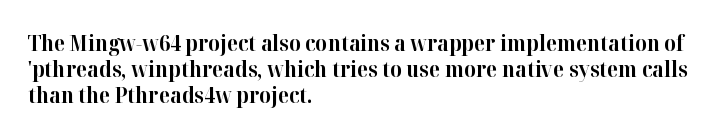
The strokes are fattened all the way to bold. Visually the block forms a straight wall on the left and a jagged coastline on the right. A typesetter would mark this as roman, not italic. The words here are not underlined.
